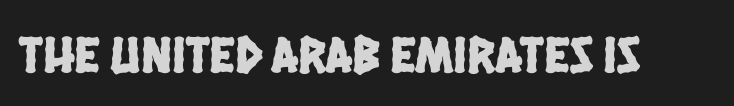
The image shows 52 px condensed sans-serif type; set normal letter spacing, not underlined; low stroke contrast and a large x-height.
